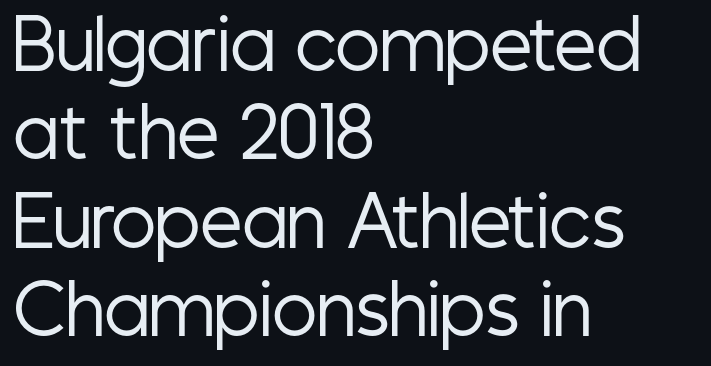
The image shows 67 px regular-weight, condensed sans-serif type, upright; set left-aligned, normal line spacing (1.32x), normal letter spacing, not underlined; low stroke contrast and a medium x-height.
